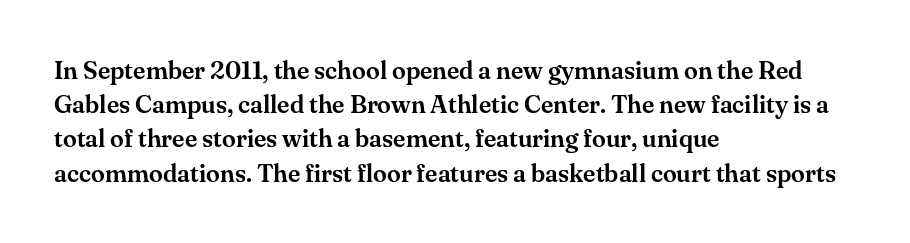
Q: Is the text italic (slanted)? A: No, it is upright.
Q: Is the text underlined? A: No.
Q: How is the paragraph aligned? A: Left-aligned.
Q: Is the spacing between letters normal or unusually wide? A: Normal.
Q: Is the spacing between lines tight, normal or loose? A: Normal.
